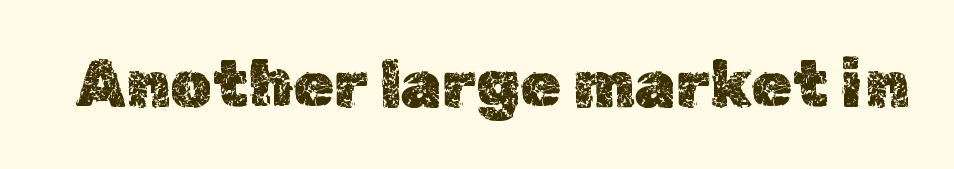
Is this a fixed-width face? No — the glyphs have proportional, varying widths. The letterforms sit shoulder to shoulder at normal distance. The foot of each line stays bare and open. Vertical strokes here are truly vertical.
